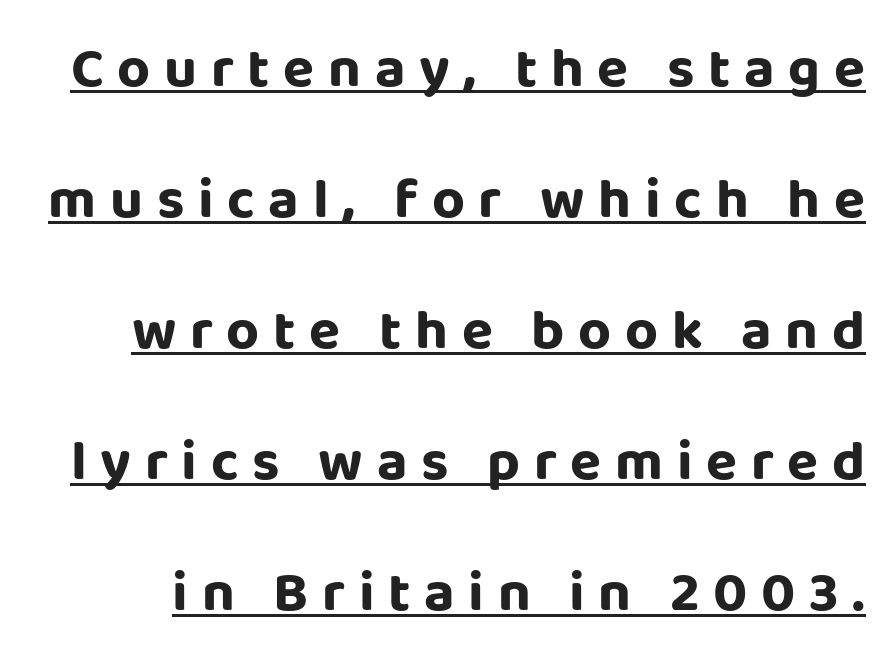
The image shows 57 px bold sans-serif type, upright; set loose line spacing (2.3x), unusually wide letter spacing (+0.24 em), underlined; low stroke contrast and a large x-height.
